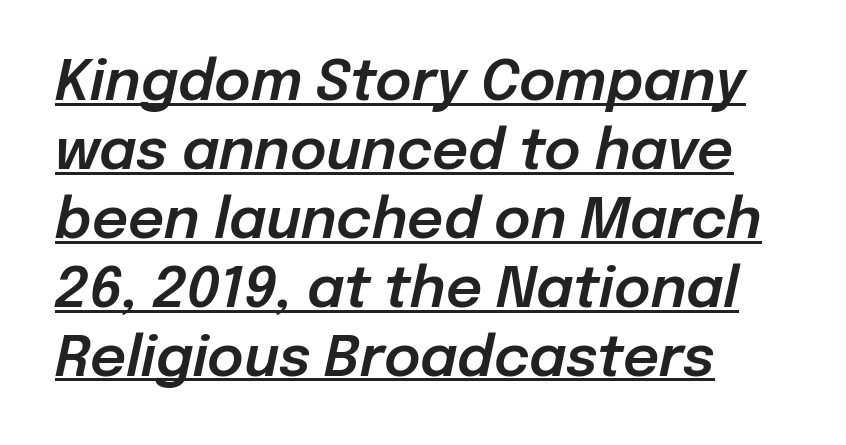
Default kerning and tracking; the words read as compact shapes. Has an underline been added? It has. Looking at the ascenders, they clearly lean. This rendering uses left alignment, leaving the right contour irregular. Proportional: the letters do not fall into vertical columns.
